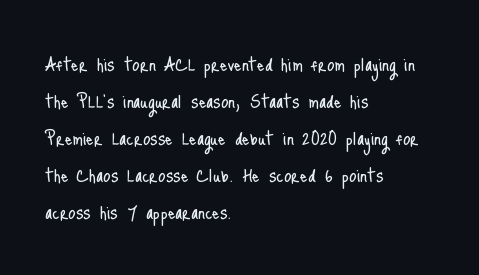
The image shows 24 px text type, upright; set left-aligned, normal line spacing (1.54x), normal letter spacing, not underlined.
